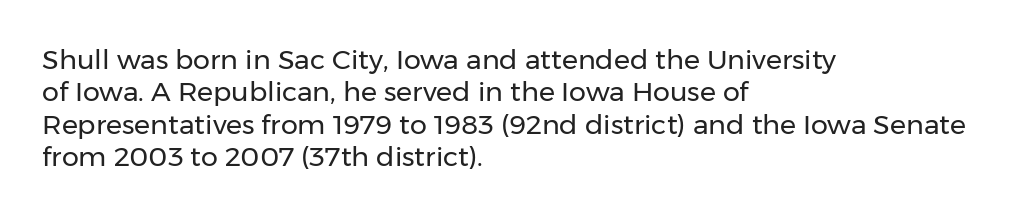
The image shows 27 px text type, upright; set left-aligned, line spacing 1.2x, normal letter spacing, not underlined.
